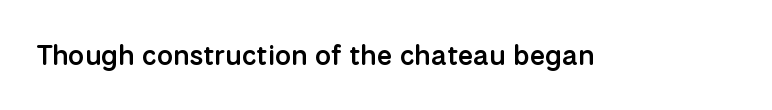
{"serif": "no", "italic": "no", "bold": "semi", "weight": "semibold", "width": "normal", "stroke_contrast": "low", "x_height": "medium", "monospaced": "no", "underline": "no", "letter_spacing": "normal", "letter_spacing_em": 0.0, "glyph_px": 28}
